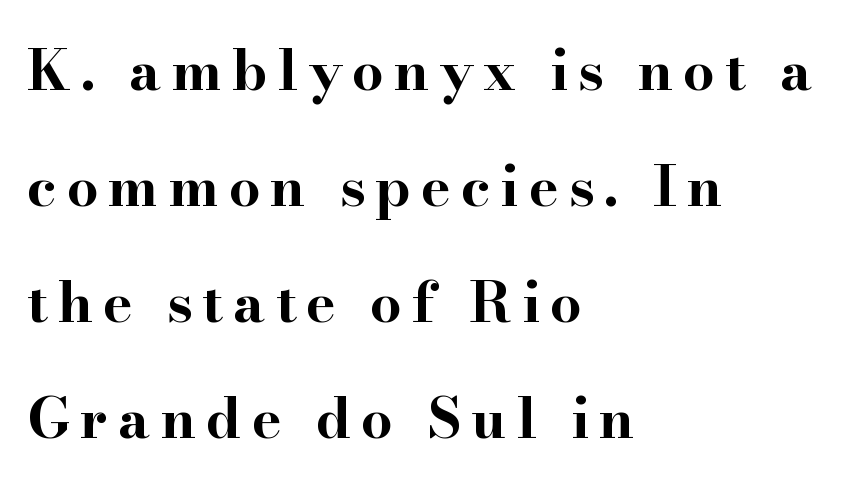
Q: Is the text bold? A: Yes.
Q: Is the text italic (slanted)? A: No, it is upright.
Q: Is the typeface a serif or a sans-serif typeface? A: Serif.
Q: Is the text underlined? A: No.
Q: How is the paragraph aligned? A: Left-aligned.
Q: Is the spacing between lines tight, normal or loose? A: Loose.
Q: Width (condensed, normal, or wide)? A: Wide.
Q: Stroke contrast? A: High.
Q: x-height? A: Small.
Q: Monospaced? A: No.
